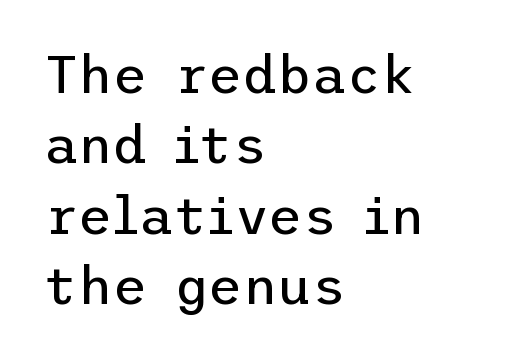
Does the leading feel generous? No, just average. Unlike italic type, these characters show no tilt at all. This sample uses plain, unmodified letter spacing. Regarding serifs, this sample does without them. Weight: regular or lighter. This rendering features lettering with no underline.
